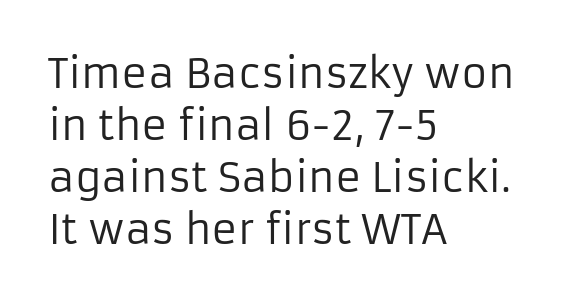
The image shows 40 px regular-weight sans-serif type, upright; set left-aligned, normal line spacing (1.3x), normal letter spacing, not underlined; low stroke contrast and a medium x-height.
